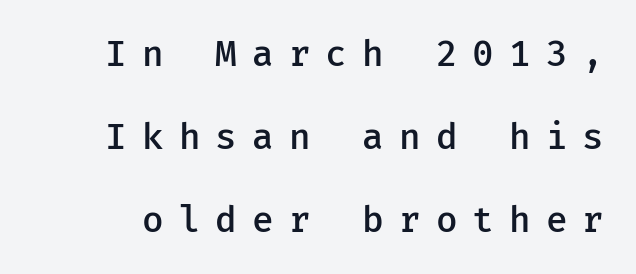
Q: Is the text bold? A: Semi-bold.
Q: Is the text italic (slanted)? A: No, it is upright.
Q: Is the typeface a serif or a sans-serif typeface? A: Sans-serif.
Q: Is the text underlined? A: No.
Q: Is the spacing between letters normal or unusually wide? A: Unusually wide.
Q: Is the spacing between lines tight, normal or loose? A: Loose.
Q: Width (condensed, normal, or wide)? A: Normal.
Q: Stroke contrast? A: Low.
Q: x-height? A: Medium.
